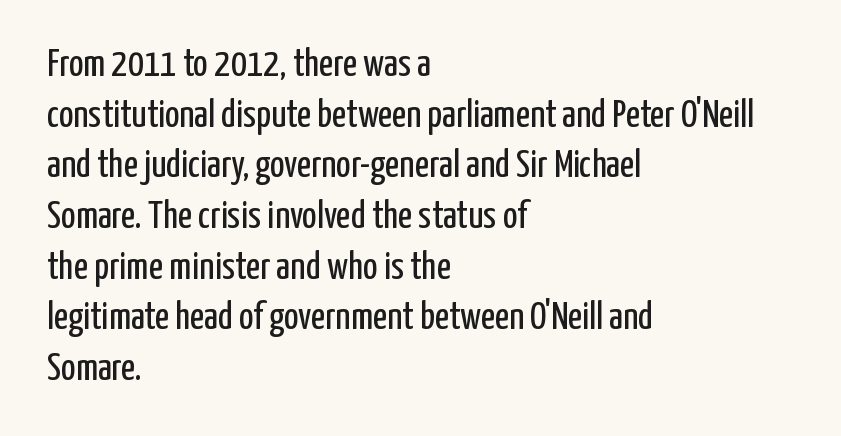
Q: Is the text bold? A: No.
Q: Is the text italic (slanted)? A: No, it is upright.
Q: Is the typeface a serif or a sans-serif typeface? A: Sans-serif.
Q: Is the text underlined? A: No.
Q: How is the paragraph aligned? A: Left-aligned.
Q: Is the spacing between letters normal or unusually wide? A: Normal.
Q: Is the spacing between lines tight, normal or loose? A: Normal.
Q: Width (condensed, normal, or wide)? A: Condensed.
Q: Stroke contrast? A: Low.
Q: x-height? A: Medium.
Q: Monospaced? A: No.
